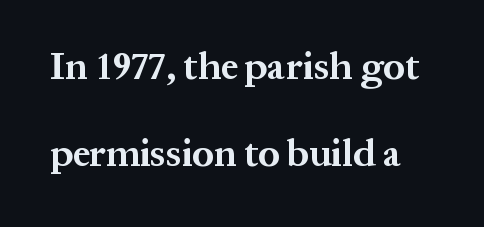
The image shows 38 px bold serif type, upright; set loose line spacing (2.29x), normal letter spacing, not underlined; medium stroke contrast and a medium x-height.
